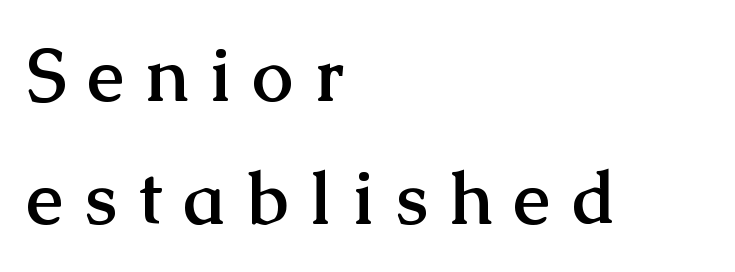
Italic? Not at all — the glyphs are vertical. The lines in this sample share a left origin and differ only in where they stop. Bare-footed words on every line. This rendering employs a face with finishing strokes, i.e., a serif.
